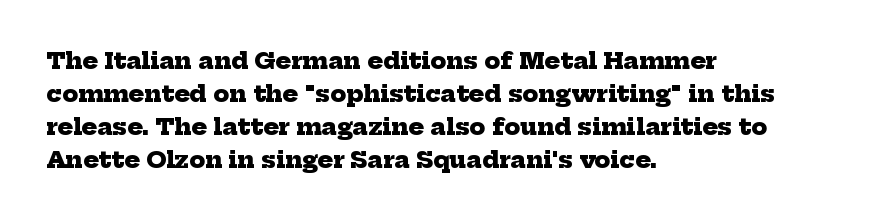
{"bold": "yes", "underline": "no", "align": "left", "line_spacing": "normal", "line_spacing_ratio": 1.44, "letter_spacing": "normal", "letter_spacing_em": 0.0, "glyph_px": 23}
